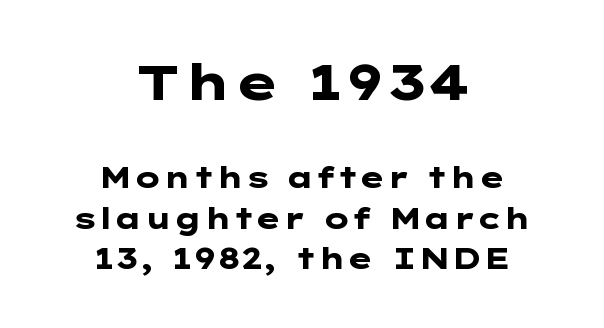
Compared with an ordinary text face, these strokes are far heavier — a full bold. Decoration check: the copy has no underline. The rag falls on both sides of this text block equally. Bigger letters appear in the top chunk; the bottom chunk is reduced. Honestly, the row spacing looks completely unremarkable. The axis of the letterforms is exactly vertical.
